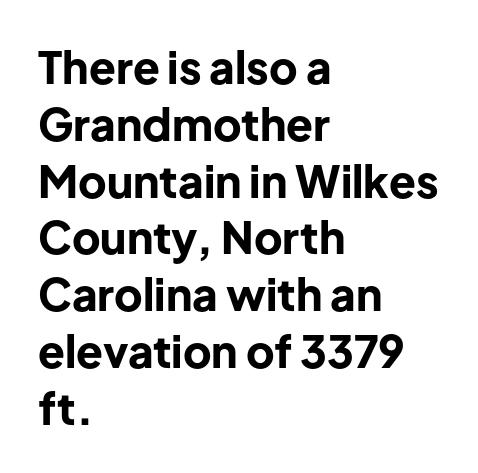
Q: Is the text bold? A: Yes.
Q: Is the text italic (slanted)? A: No, it is upright.
Q: Is the typeface a serif or a sans-serif typeface? A: Sans-serif.
Q: Is the text underlined? A: No.
Q: How is the paragraph aligned? A: Left-aligned.
Q: Is the spacing between letters normal or unusually wide? A: Normal.
Q: Is the spacing between lines tight, normal or loose? A: Normal.
Q: Width (condensed, normal, or wide)? A: Normal.
Q: Stroke contrast? A: Low.
Q: x-height? A: Medium.
Q: Monospaced? A: No.
